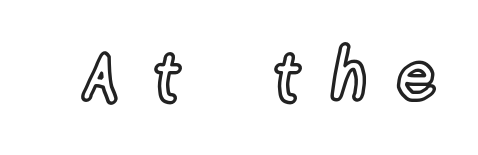
The image shows 68 px condensed type; set unusually wide letter spacing (+0.47 em), not underlined; a medium x-height.
